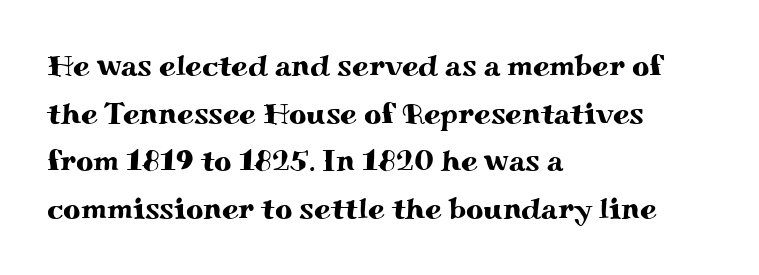
The image shows 30 px wide serif type, upright; set left-aligned, normal line spacing (1.59x), normal letter spacing, not underlined; medium stroke contrast and a small x-height.
